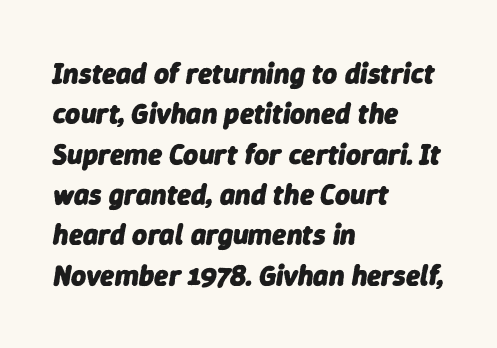
The image shows 29 px heavy type, italic (leaning right); set left-aligned, normal line spacing (1.39x), normal letter spacing, not underlined; low stroke contrast and a medium x-height.
